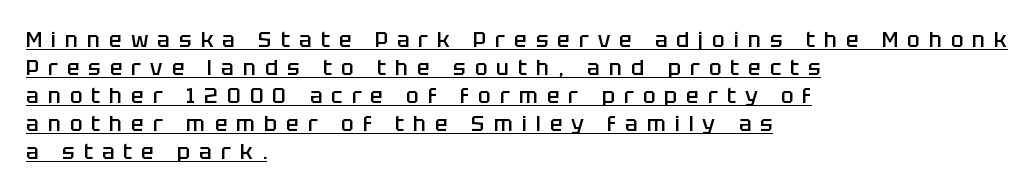
The passage shown is semibold, sitting just below true bold. Look at the tracking — it's clearly loosened, letters drifting apart. Underlining? Definitely there. The specimen reads as upright at a glance.
